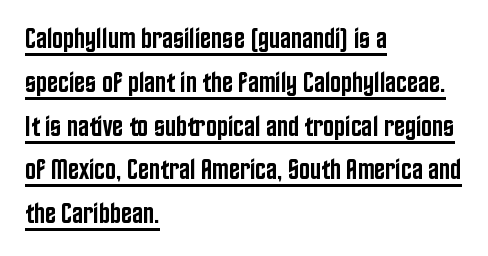
Q: Is the text bold? A: Semi-bold.
Q: Is the text italic (slanted)? A: No, it is upright.
Q: Is the typeface a serif or a sans-serif typeface? A: Sans-serif.
Q: Is the text underlined? A: Yes.
Q: How is the paragraph aligned? A: Left-aligned.
Q: Is the spacing between letters normal or unusually wide? A: Normal.
Q: Is the spacing between lines tight, normal or loose? A: Normal.
Q: Width (condensed, normal, or wide)? A: Condensed.
Q: Stroke contrast? A: Low.
Q: x-height? A: Large.
Q: Monospaced? A: No.
